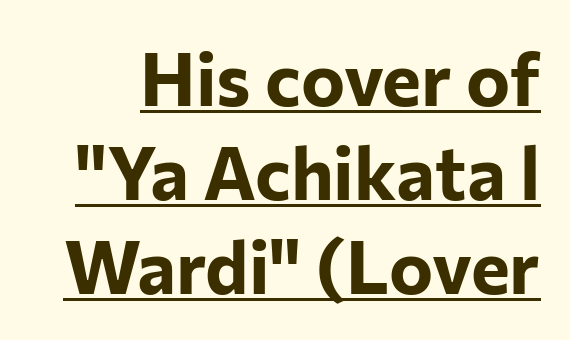
Q: Is the text bold? A: Yes.
Q: Is the text italic (slanted)? A: No, it is upright.
Q: Is the typeface a serif or a sans-serif typeface? A: Sans-serif.
Q: Is the text underlined? A: Yes.
Q: Is the spacing between letters normal or unusually wide? A: Normal.
Q: Is the spacing between lines tight, normal or loose? A: Normal.
Q: Width (condensed, normal, or wide)? A: Normal.
Q: Stroke contrast? A: Low.
Q: x-height? A: Medium.
Q: Monospaced? A: No.
